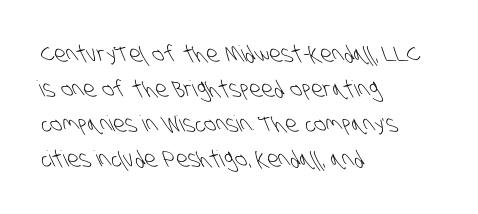
{"bold": "no", "underline": "no", "align": "left", "line_spacing": "normal", "line_spacing_ratio": 1.59, "letter_spacing": "normal", "letter_spacing_em": 0.0, "glyph_px": 22}
